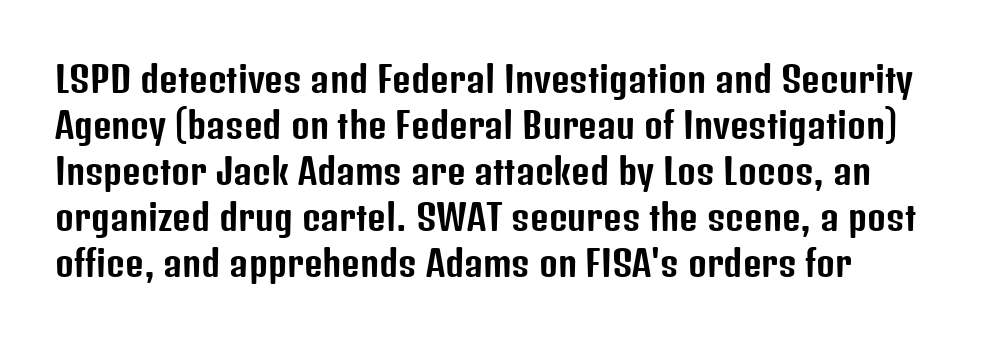
Q: Is the text italic (slanted)? A: No, it is upright.
Q: Is the typeface a serif or a sans-serif typeface? A: Sans-serif.
Q: Is the text underlined? A: No.
Q: How is the paragraph aligned? A: Left-aligned.
Q: Is the spacing between letters normal or unusually wide? A: Normal.
Q: Is the spacing between lines tight, normal or loose? A: Normal.
Q: Width (condensed, normal, or wide)? A: Condensed.
Q: Stroke contrast? A: Low.
Q: x-height? A: Medium.
Q: Monospaced? A: No.
